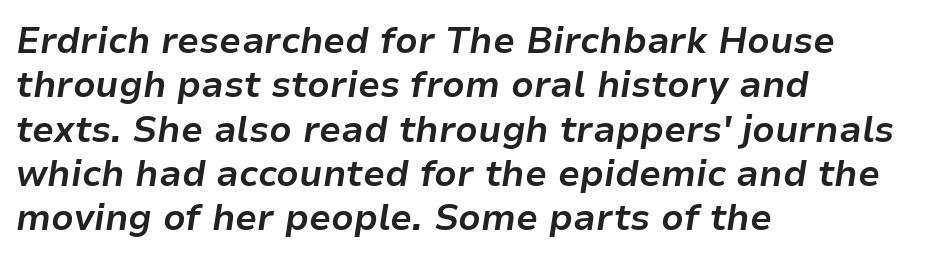
The image shows 36 px bold type, italic (leaning right); set left-aligned, line spacing 1.23x, normal letter spacing, not underlined; low stroke contrast and a medium x-height.
